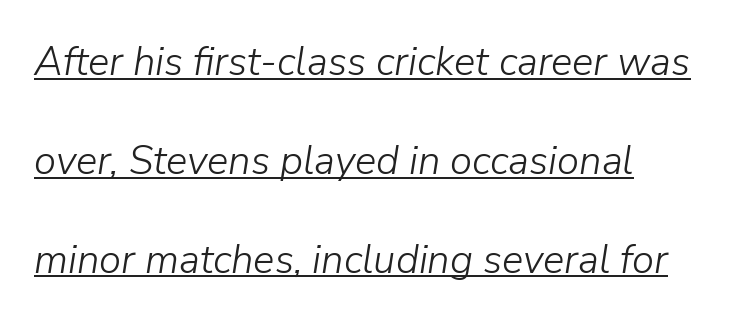
{"italic": "yes", "lean": "right", "slant_degrees": 9, "bold": "no", "weight": "light", "width": "normal", "stroke_contrast": "low", "x_height": "medium", "monospaced": "no", "underline": "yes", "align": "left", "line_spacing": "loose", "line_spacing_ratio": 2.47, "letter_spacing": "normal", "letter_spacing_em": 0.0, "glyph_px": 40}
